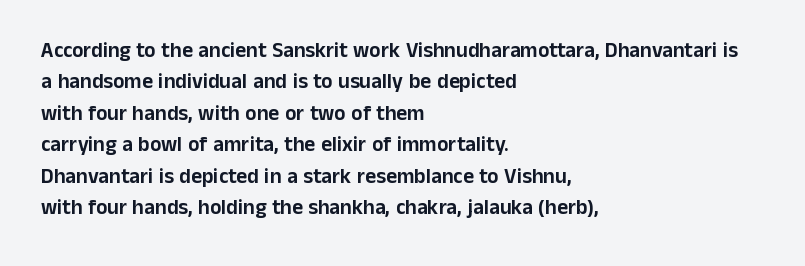
The image shows 21 px text type, upright; set left-aligned, normal line spacing (1.5x), normal letter spacing, not underlined.
